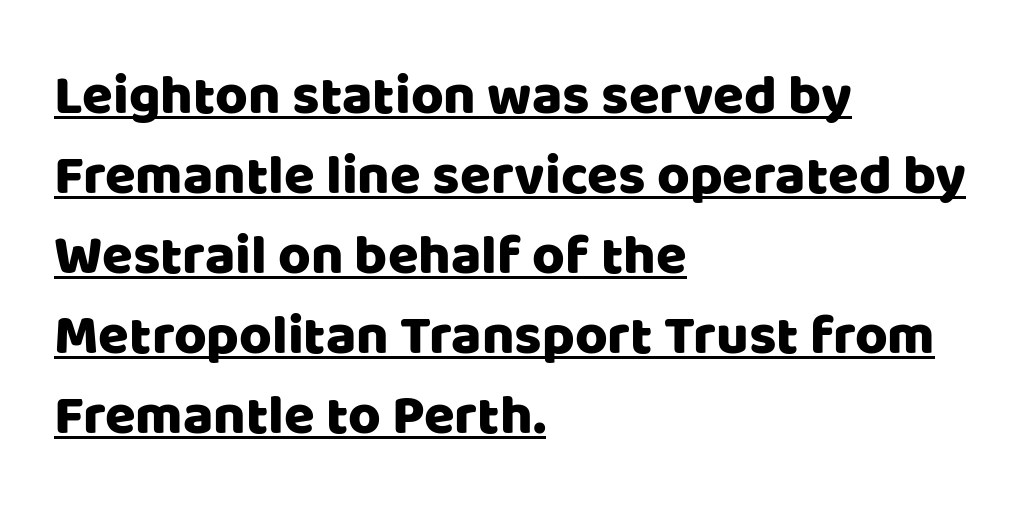
One glance says typical: line gaps are just what's usual. The text block is weighted toward the left margin, trailing off unevenly rightward. Compared with typical body copy, the letter spacing here is the same. A typographer would call this underscored text. These lines are rendered in a variable-pitch font.
